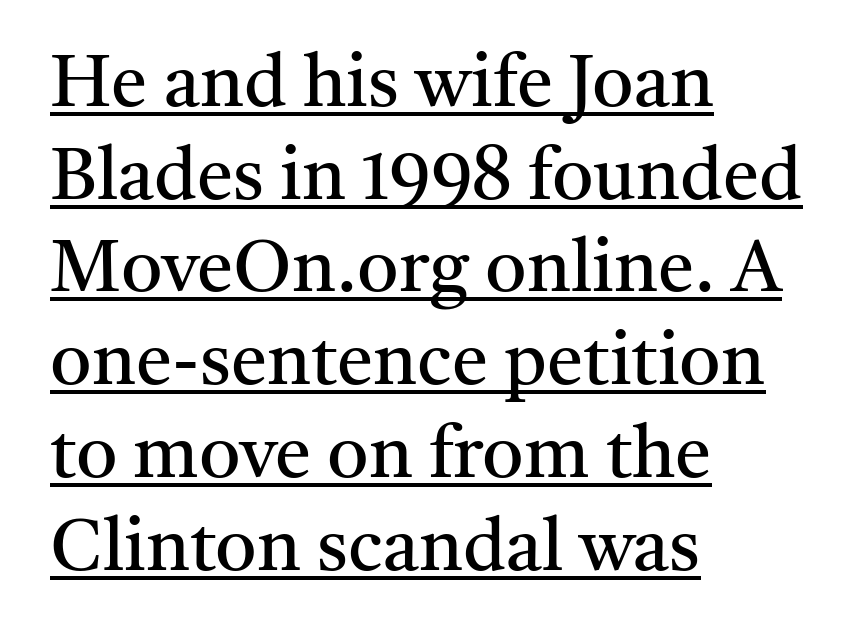
{"serif": "yes", "italic": "no", "bold": "no", "weight": "regular", "width": "normal", "stroke_contrast": "medium", "x_height": "medium", "monospaced": "no", "underline": "yes", "align": "left", "line_spacing": "normal", "line_spacing_ratio": 1.27, "letter_spacing": "normal", "letter_spacing_em": 0.0, "glyph_px": 73}
